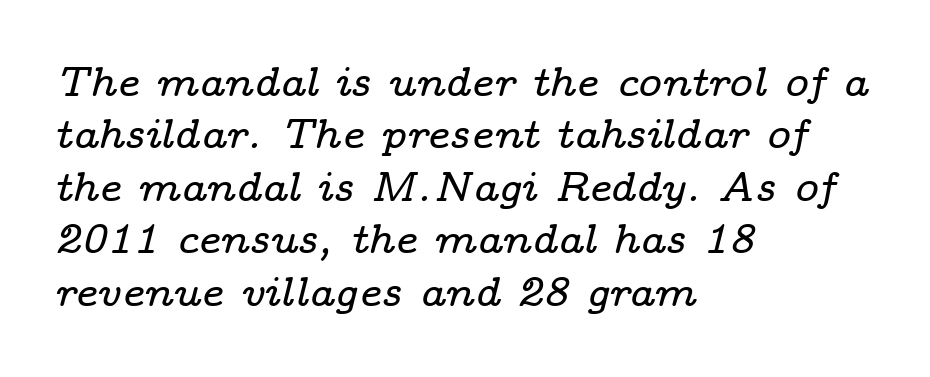
The image shows 41 px wide serif type, italic (leaning right); set left-aligned, normal line spacing (1.28x), normal letter spacing, not underlined; low stroke contrast and a medium x-height.
